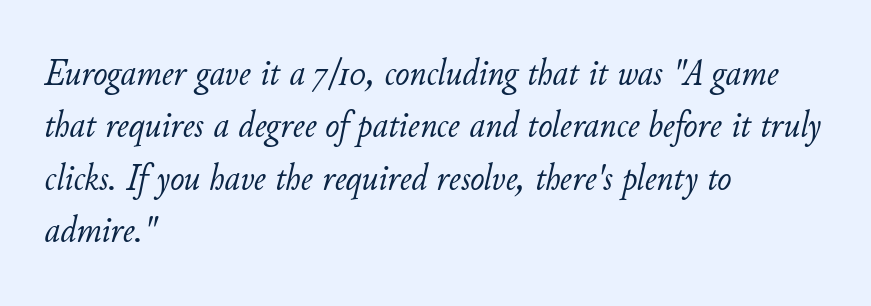
Q: Is the text bold? A: No.
Q: Is the text italic (slanted)? A: Yes, it leans right by about 11 degrees.
Q: Is the text underlined? A: No.
Q: How is the paragraph aligned? A: Left-aligned.
Q: Is the spacing between letters normal or unusually wide? A: Normal.
Q: Is the spacing between lines tight, normal or loose? A: Normal.
Q: Width (condensed, normal, or wide)? A: Normal.
Q: Stroke contrast? A: Low.
Q: x-height? A: Small.
Q: Monospaced? A: No.
